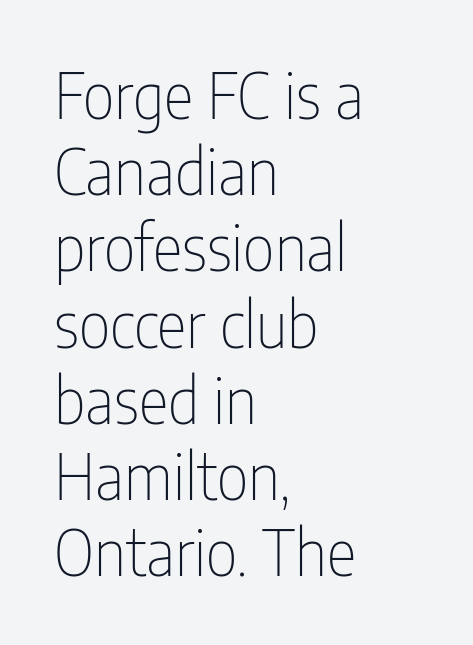
{"serif": "no", "italic": "no", "bold": "no", "weight": "thin", "width": "condensed", "stroke_contrast": "low", "x_height": "medium", "monospaced": "no", "underline": "no", "align": "left", "line_spacing_ratio": 1.21, "letter_spacing": "normal", "letter_spacing_em": 0.0, "glyph_px": 63}
